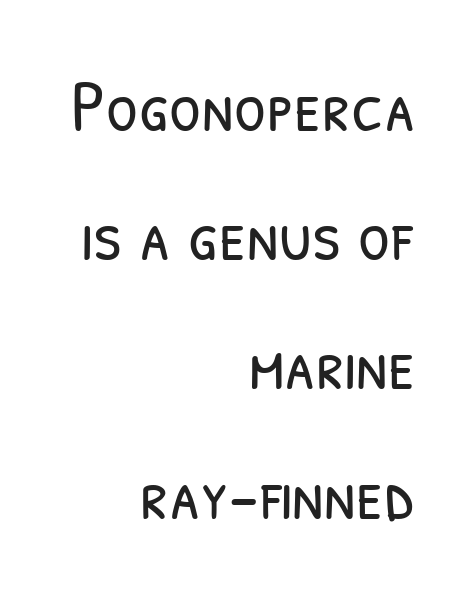
{"serif": "no", "bold": "no", "weight": "light", "width": "condensed", "stroke_contrast": "low", "x_height": "medium", "monospaced": "no", "underline": "no", "align": "right", "line_spacing_ratio": 1.77, "letter_spacing": "normal", "letter_spacing_em": 0.0, "glyph_px": 73}
